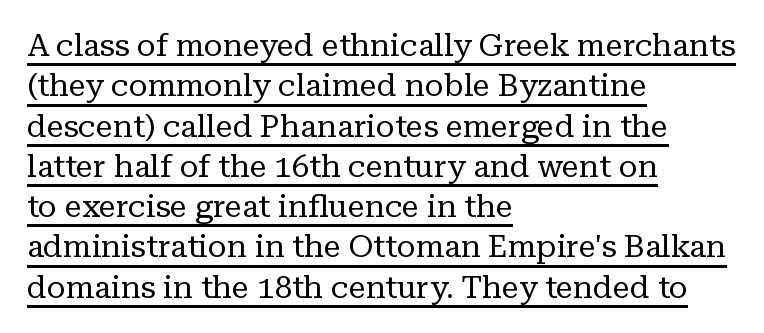
The image shows 31 px regular-weight serif type, upright; set left-aligned, normal line spacing (1.3x), normal letter spacing, underlined; low stroke contrast and a medium x-height.
